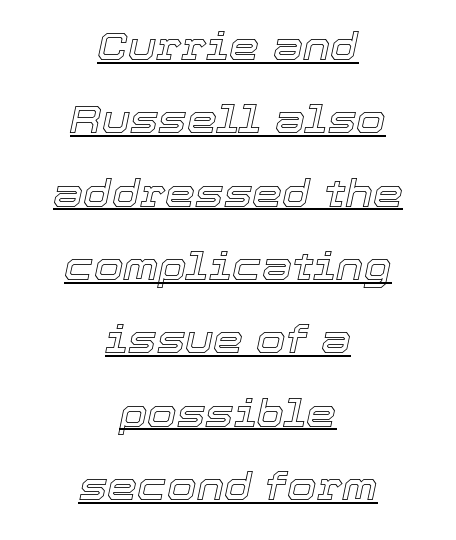
{"italic": "yes", "lean": "right", "slant_degrees": 12, "width": "normal", "x_height": "medium", "monospaced": "no", "underline": "yes", "align": "center", "line_spacing": "loose", "line_spacing_ratio": 1.93, "letter_spacing": "normal", "letter_spacing_em": 0.0, "glyph_px": 38}
